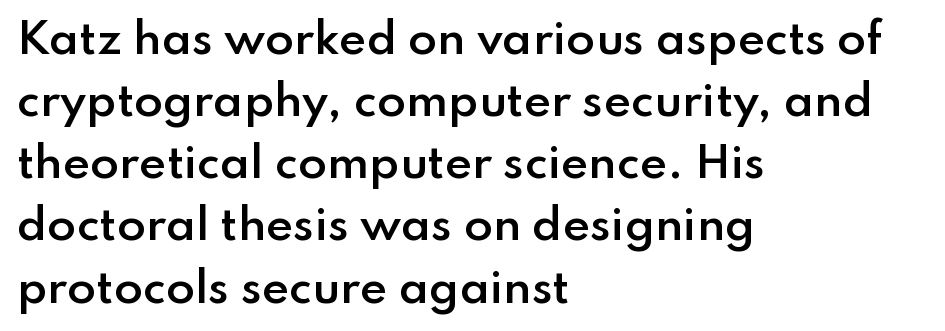
Is the block centered? No — it sits flush against the left margin. Does the lettering tilt? It doesn't — this is upright. A clean baseline with only descenders dipping below it. Is the type bold? Partly — it's a semibold, heavier than regular but not fully bold. The letters advance in unequal steps, a hallmark of proportional type.
